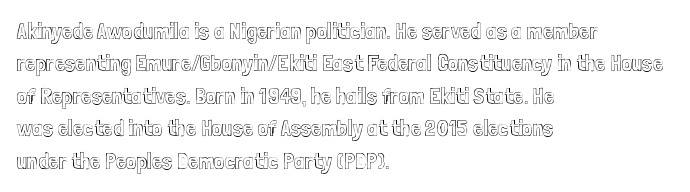
Q: Is the text italic (slanted)? A: No, it is upright.
Q: Is the text underlined? A: No.
Q: How is the paragraph aligned? A: Left-aligned.
Q: Is the spacing between letters normal or unusually wide? A: Normal.
Q: Is the spacing between lines tight, normal or loose? A: Normal.
